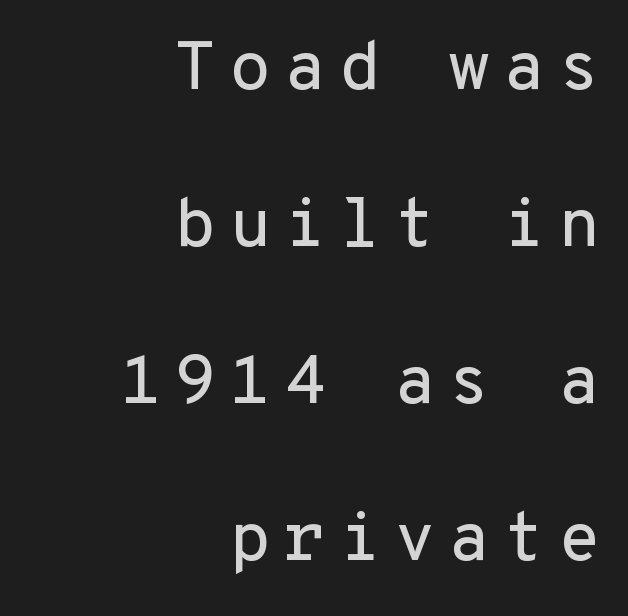
If you drew a line through each stem, it would be perfectly vertical. You could count columns in this text — the font is strictly monospaced. The area under the type is left untouched. The lines in this sample share a right terminus and differ only in where they begin.
